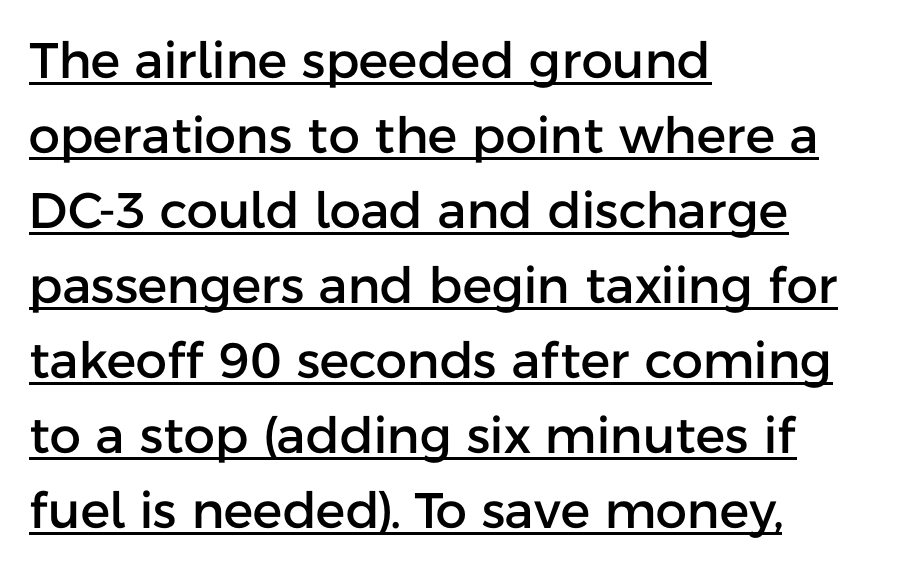
This is the regular roman posture of the typeface. The typeface chosen for these lines omits serifs. A typesetter would call this proportional, since set widths differ per character. The face used here appears with an underline applied. Letter spacing: default. The leading is moderate, giving the passage an even texture.
